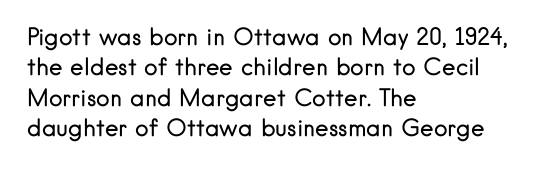
{"italic": "no", "bold": "no", "underline": "no", "align": "left", "line_spacing": "normal", "line_spacing_ratio": 1.32, "letter_spacing": "normal", "letter_spacing_em": 0.0, "glyph_px": 23}
